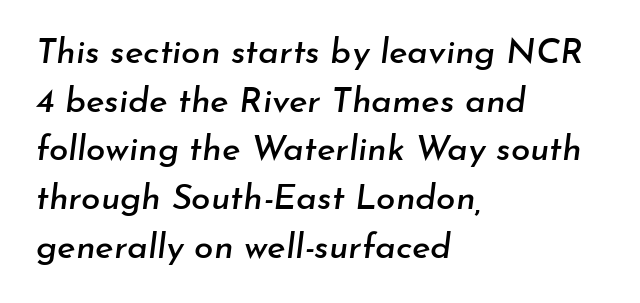
Successive baselines arrive at the customary interval. These lines are rendered in a variable-pitch font. Which margin do the lines hug? The left one — the right edge is uneven. Has an underline been added? It has not.
